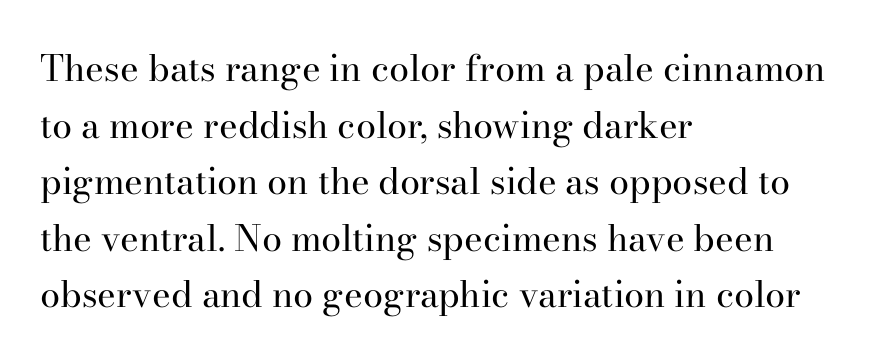
Underline: absent. The face used here is seriffed, in the tradition of book romans. Words appear dense and cohesive because spacing is normal. What's the leading like? Ordinary, nothing unusual. The passage shown is not bold in any degree.
